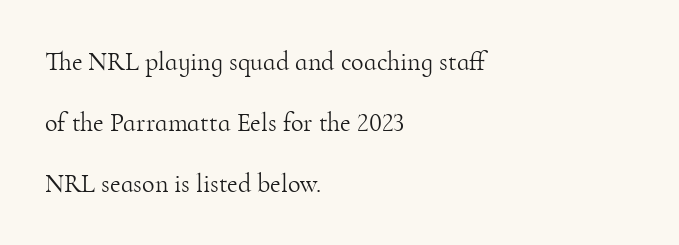
The typesetter chose a ragged-right arrangement here. Beneath every word, the page is bare. Is the stroke heavy? The answer is a plain regular-or-lighter. The letters stand straight up with perfectly vertical stems.
